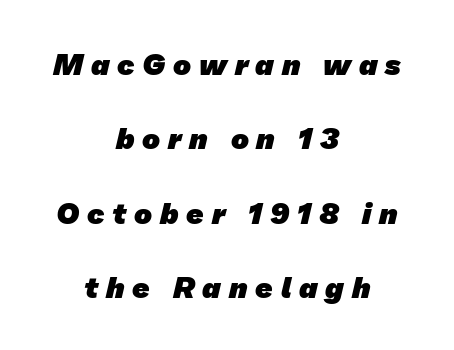
Each new line begins a long way beneath the previous one. To sum up the face: it is a sans, with no serifs. Typographic density is high because the face is bold. Note the varied advance widths — an 'i' is clearly narrower than an 'm'. Students, note that the glyphs here are deliberately spaced far apart.
